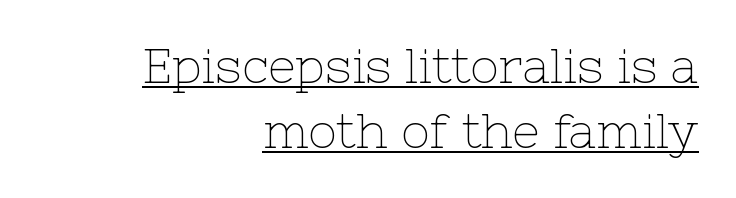
{"serif": "yes", "italic": "no", "bold": "no", "weight": "thin", "width": "normal", "stroke_contrast": "low", "x_height": "medium", "monospaced": "no", "underline": "yes", "align": "right", "line_spacing": "normal", "line_spacing_ratio": 1.36, "letter_spacing": "normal", "letter_spacing_em": 0.0, "glyph_px": 48}
